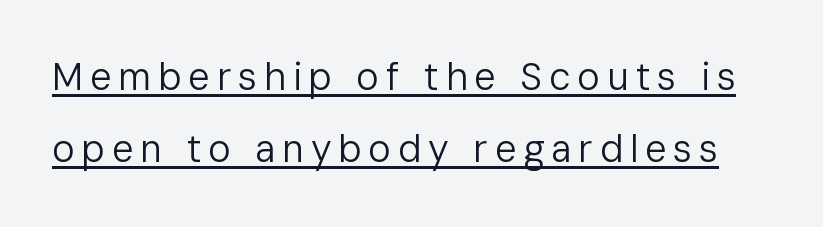
{"serif": "no", "italic": "no", "bold": "no", "weight": "regular", "width": "normal", "stroke_contrast": "low", "x_height": "medium", "monospaced": "no", "underline": "yes", "line_spacing": "loose", "line_spacing_ratio": 1.9, "glyph_px": 38}
